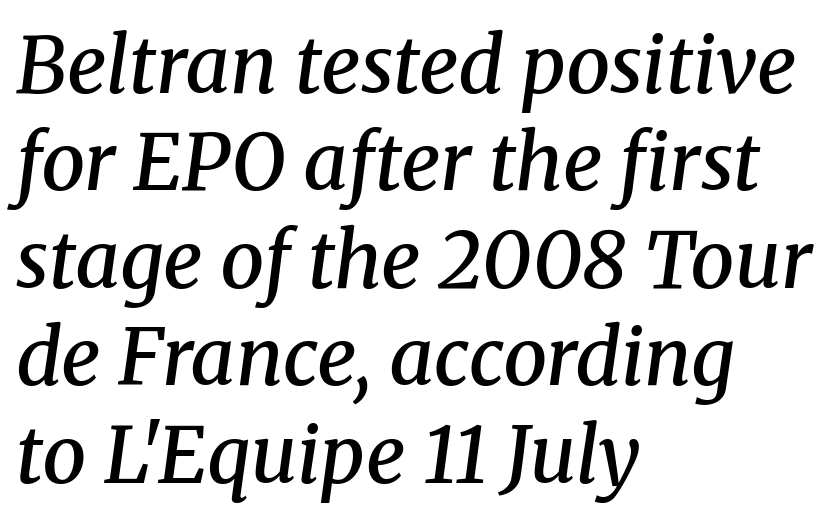
The image shows 78 px semibold serif type, italic (leaning right); set left-aligned, normal line spacing (1.25x), normal letter spacing, not underlined; medium stroke contrast and a medium x-height.
